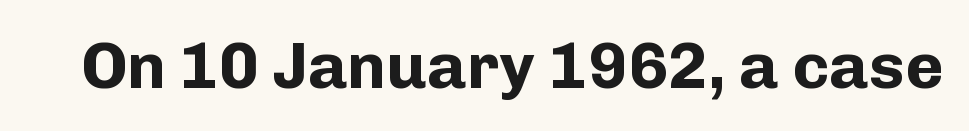
{"serif": "no", "italic": "no", "bold": "yes", "weight": "bold", "width": "normal", "stroke_contrast": "low", "x_height": "medium", "monospaced": "no", "underline": "no", "letter_spacing": "normal", "letter_spacing_em": 0.0, "glyph_px": 65}
